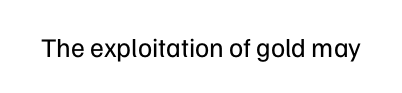
The image shows 27 px text type, upright; set normal letter spacing, not underlined.
